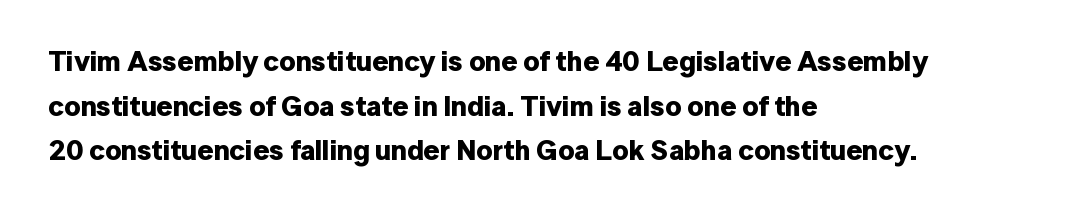
The image shows 28 px bold sans-serif type, upright; set left-aligned, normal line spacing (1.59x), normal letter spacing, not underlined; low stroke contrast and a medium x-height.
